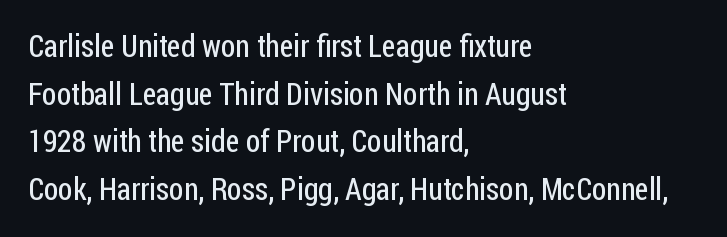
Whoever set this chose a conventional vertical rhythm. This is not heavy type; no bold has been used. Descender tails drop into unmarked territory. The rendering uses natural spacing where letterforms have individual widths. This is sans-serif lettering, the kind often seen on screens and signage. Posture: upright roman.
